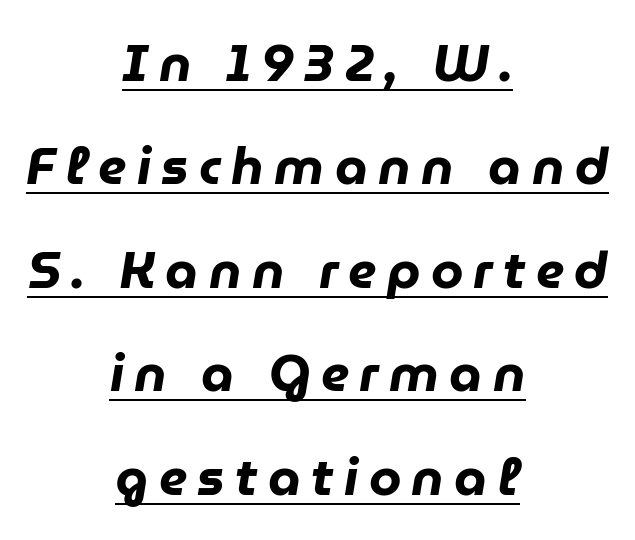
The image shows 52 px heavy type, italic (leaning right); set centered, loose line spacing (1.99x), unusually wide letter spacing (+0.2 em), underlined; low stroke contrast and a medium x-height.
